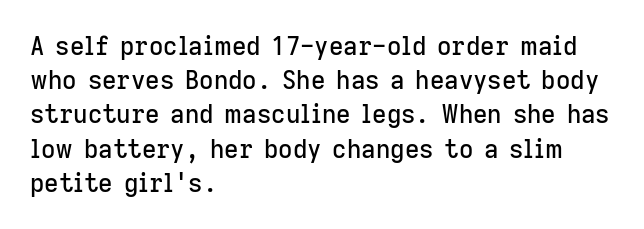
Q: Is the text italic (slanted)? A: No, it is upright.
Q: Is the text underlined? A: No.
Q: How is the paragraph aligned? A: Left-aligned.
Q: Is the spacing between letters normal or unusually wide? A: Normal.
Q: Is the spacing between lines tight, normal or loose? A: Normal.
